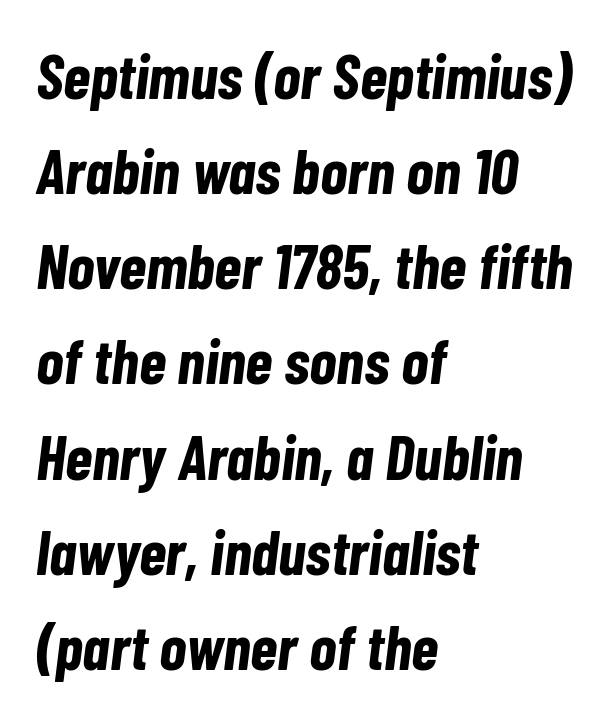
Q: Is the text bold? A: Yes.
Q: Is the text italic (slanted)? A: Yes, it leans right by about 7 degrees.
Q: Is the text underlined? A: No.
Q: How is the paragraph aligned? A: Left-aligned.
Q: Is the spacing between letters normal or unusually wide? A: Normal.
Q: Is the spacing between lines tight, normal or loose? A: Normal.
Q: Width (condensed, normal, or wide)? A: Condensed.
Q: Stroke contrast? A: Low.
Q: x-height? A: Medium.
Q: Monospaced? A: No.
